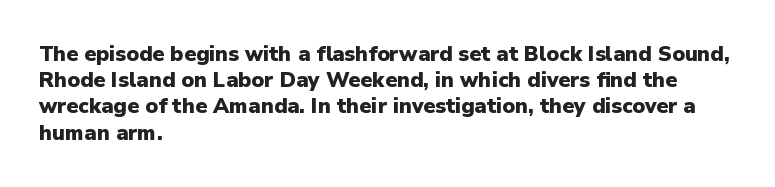
Does the weight exceed regular? Yes, all the way to bold. A typesetter would mark this as roman, not italic. The glyphs are unaccompanied by any horizontal stroke below them. Interline gaps are of average width in this sample. The horizontal fit of the characters is conventional and even.
